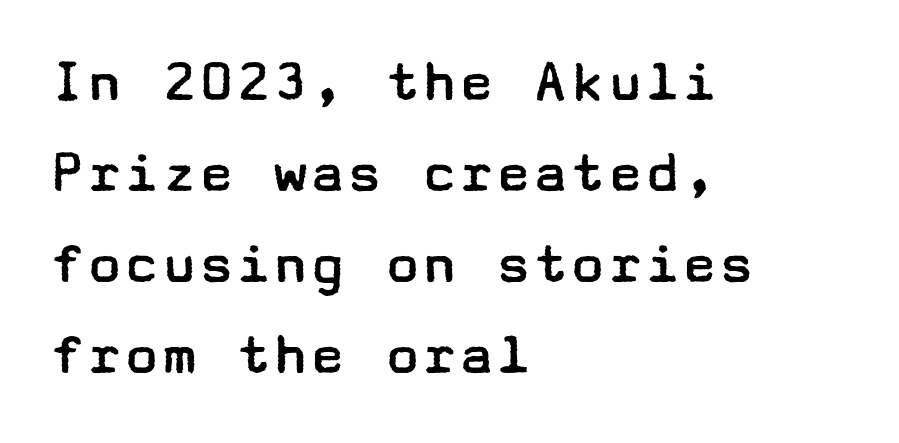
The image shows 62 px regular-weight, wide sans-serif type, upright; set left-aligned, normal line spacing (1.47x), normal letter spacing, not underlined; low stroke contrast and a medium x-height.
